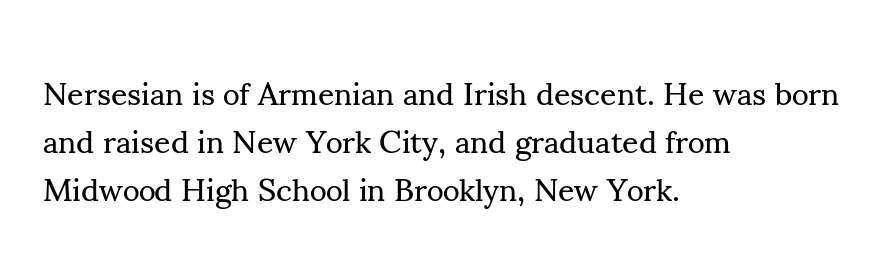
{"serif": "yes", "italic": "no", "bold": "no", "weight": "regular", "width": "normal", "stroke_contrast": "medium", "x_height": "small", "monospaced": "no", "underline": "no", "align": "left", "line_spacing": "normal", "line_spacing_ratio": 1.5, "letter_spacing": "normal", "letter_spacing_em": 0.0, "glyph_px": 32}
